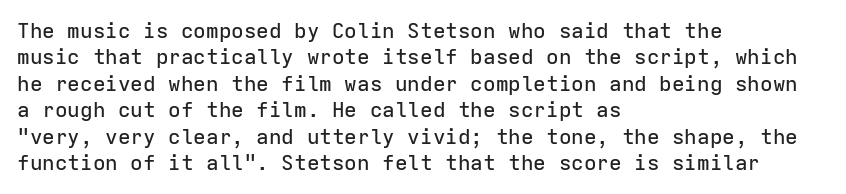
{"italic": "no", "underline": "no", "align": "left", "line_spacing": "normal", "line_spacing_ratio": 1.26, "letter_spacing": "normal", "letter_spacing_em": 0.0, "glyph_px": 21}
